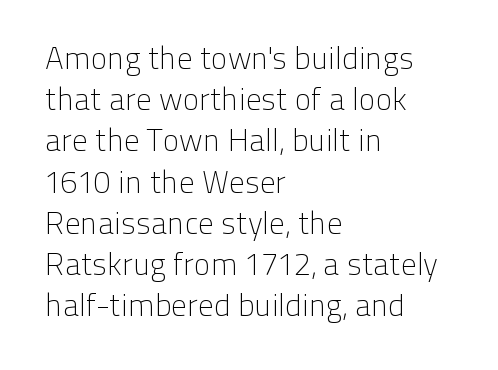
Nothing heavy about these letters — not bold at all. Short note: letters normally spaced. Are there feet on the stems? There aren't — it's a sans. Spacing verdict: proportional, widths tailored to each character.
